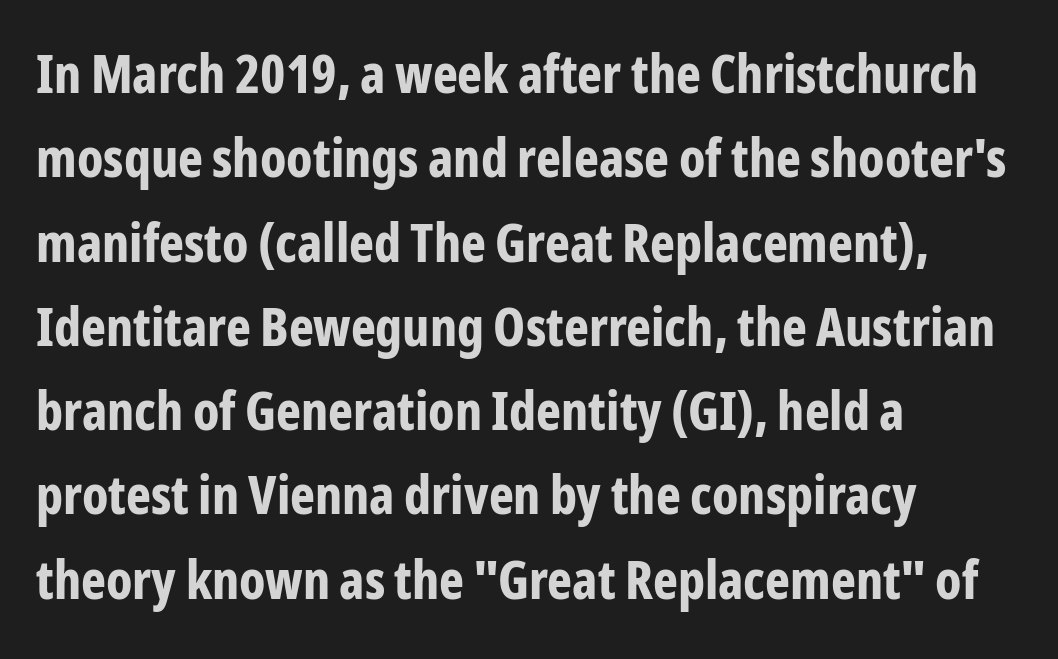
The image shows 53 px bold, condensed sans-serif type, upright; set left-aligned, normal line spacing (1.59x), normal letter spacing, not underlined; low stroke contrast and a medium x-height.
